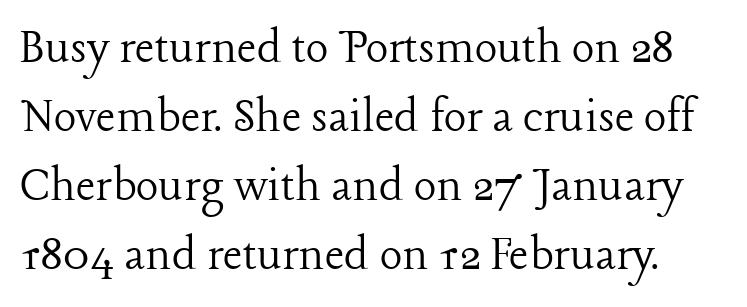
{"serif": "yes", "italic": "no", "bold": "no", "weight": "light", "width": "normal", "stroke_contrast": "low", "x_height": "medium", "monospaced": "no", "underline": "no", "line_spacing": "normal", "line_spacing_ratio": 1.3, "letter_spacing": "normal", "letter_spacing_em": 0.0, "glyph_px": 53}
